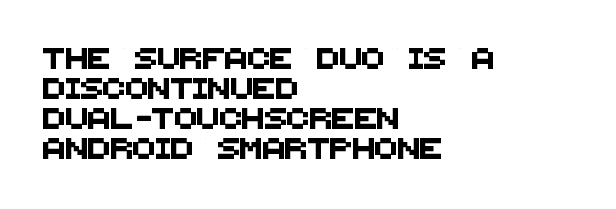
{"underline": "no", "align": "left", "line_spacing": "normal", "line_spacing_ratio": 1.43, "letter_spacing": "normal", "letter_spacing_em": 0.0, "glyph_px": 21}
